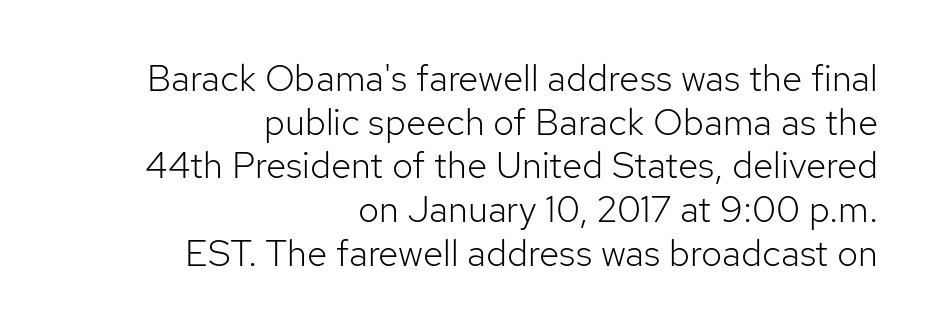
{"serif": "no", "italic": "no", "bold": "no", "weight": "light", "width": "normal", "stroke_contrast": "low", "x_height": "medium", "monospaced": "no", "underline": "no", "align": "right", "line_spacing_ratio": 1.18, "letter_spacing": "normal", "letter_spacing_em": 0.0, "glyph_px": 37}
